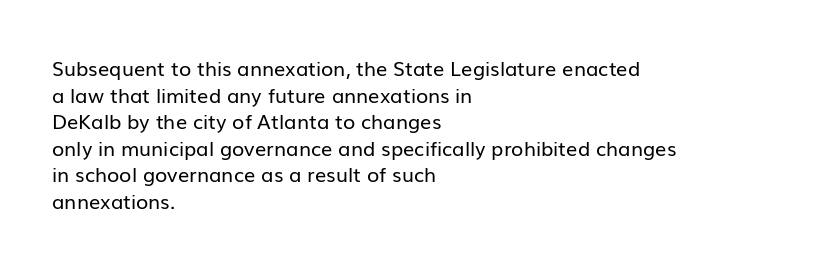
The image shows 20 px text type, upright; set left-aligned, normal line spacing (1.33x), normal letter spacing, not underlined.
